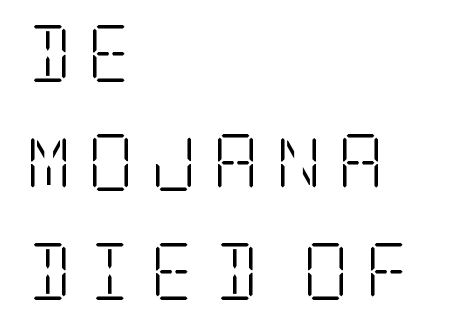
The image shows 57 px light, condensed serif type, upright; set left-aligned, loose line spacing (1.91x), unusually wide letter spacing (+0.28 em), not underlined; low stroke contrast and a large x-height.
